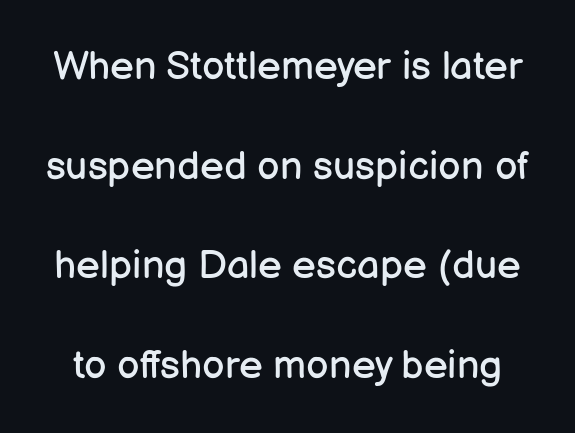
The image shows 40 px regular-weight sans-serif type, upright; set loose line spacing (2.49x), normal letter spacing, not underlined; low stroke contrast and a medium x-height.
